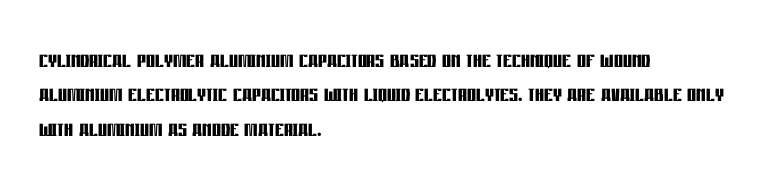
{"serif": "no", "italic": "no", "bold": "yes", "weight": "semibold", "width": "condensed", "stroke_contrast": "low", "x_height": "large", "monospaced": "no", "underline": "no", "align": "left", "line_spacing_ratio": 1.23, "letter_spacing": "normal", "letter_spacing_em": 0.0, "glyph_px": 28}
